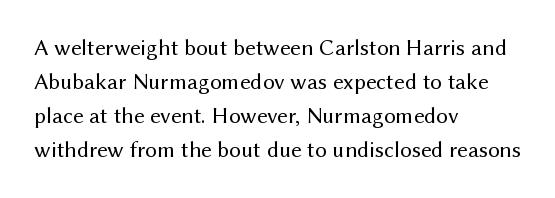
The image shows 23 px text type, upright; set left-aligned, normal line spacing (1.48x), normal letter spacing, not underlined.
